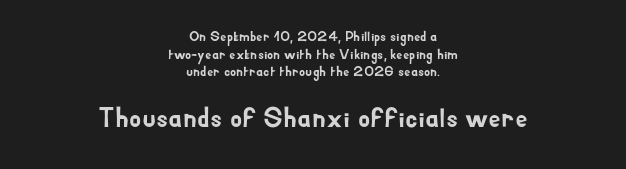
Each new line begins a customary step beneath the previous one. The type family on display is of the sans-serif kind. Posture: upright roman. Is this a fixed-width face? No — the glyphs have proportional, varying widths. The rendering positions every line midway between the sides. Small over large — that's the arrangement of the two blocks here.
